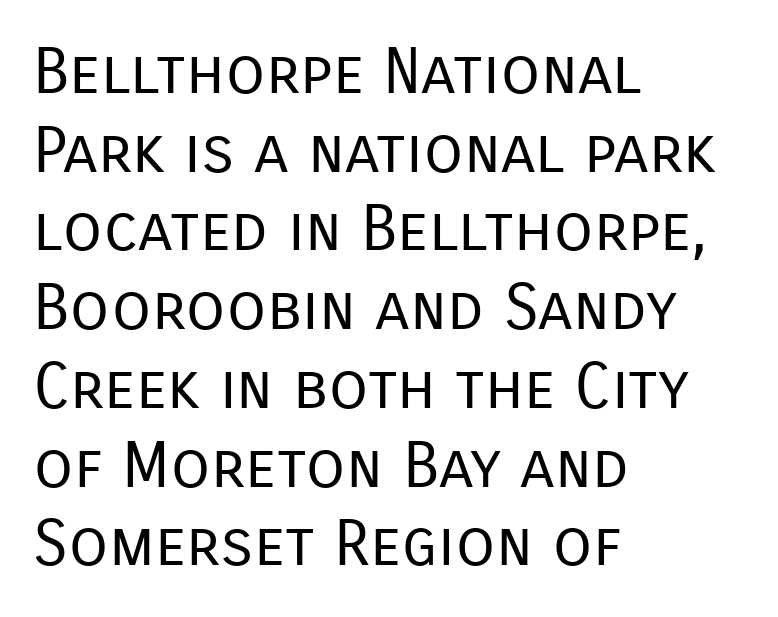
Caption: multi-line text, flush left, ragged right. There is no visible air inserted between adjacent glyphs. The space beneath each line is pristine and unruled. The font sits on the lighter half of the weight spectrum, regular included.
